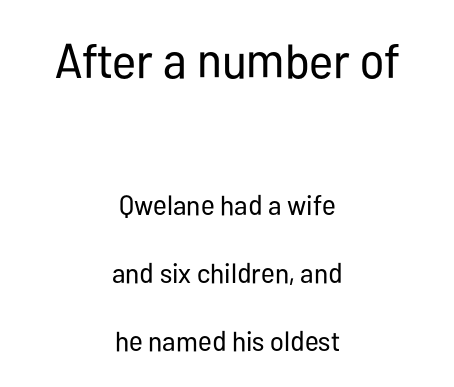
Does the copy run flush right? No — it is centered line by line. Airy leading. Nothing unusual about the tracking: characters are spaced as the font intends. This rendering employs a face without finishing strokes, i.e., a sans-serif.
